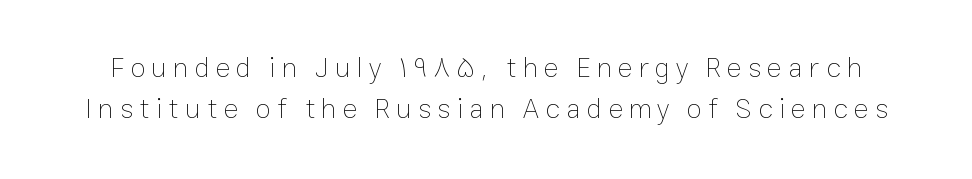
Q: Is the text bold? A: No.
Q: Is the text italic (slanted)? A: No, it is upright.
Q: Is the text underlined? A: No.
Q: Is the spacing between letters normal or unusually wide? A: Unusually wide.
Q: Is the spacing between lines tight, normal or loose? A: Normal.
Q: Width (condensed, normal, or wide)? A: Normal.
Q: Stroke contrast? A: Low.
Q: x-height? A: Medium.
Q: Monospaced? A: No.
